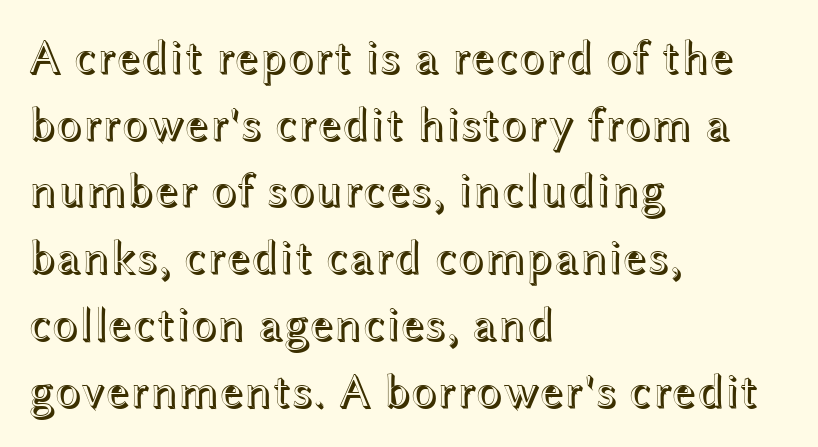
The image shows 48 px wide type, upright; set left-aligned, normal line spacing (1.39x), normal letter spacing, not underlined; a medium x-height.
